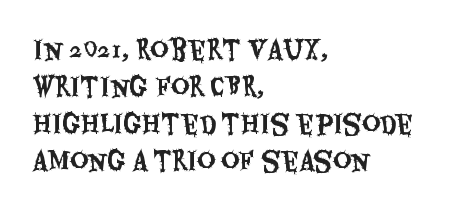
The space beneath each line is pristine and unruled. Compared with typical paragraphs, the rows here are spaced about the same. Notice how the passage keeps a crisp vertical edge on the left only. Short note: letters normally spaced.
